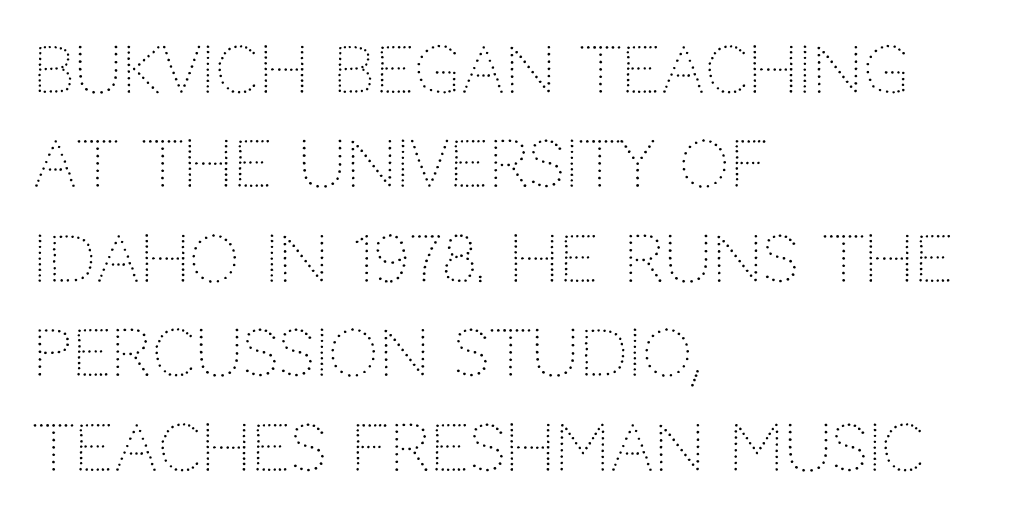
The rendering uses natural spacing where letterforms have individual widths. Check the space under the baseline: it is left empty. The horizontal fit of the characters is conventional and even. Each line starts at the same left margin while the right side varies. The vertical gap from one line to the next is medium.
